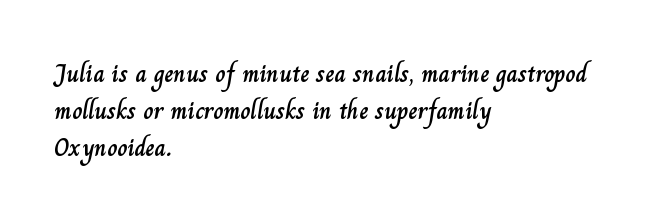
The space beneath each line is pristine and unruled. Compared with typical paragraphs, the rows here are spaced about the same. Notice how the passage keeps a crisp vertical edge on the left only. Short note: letters normally spaced.
